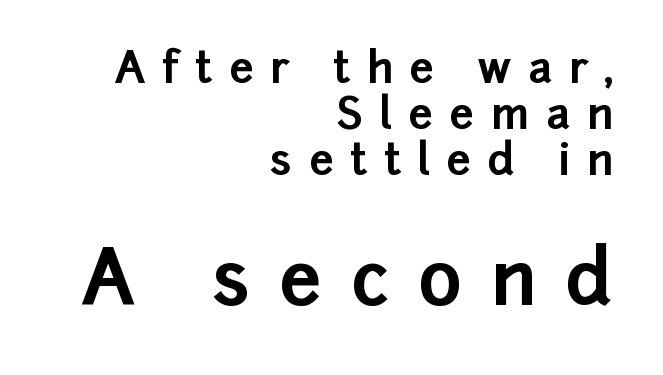
Italic? Not at all — the glyphs are vertical. This sample has the flowing, uneven cadence of proportional lettering. A typesetter would label this face a sans. Here the second block reads like a headline and the first like body copy. Type without underlining. These lines carry a lot of weight — the face is fully bold.
